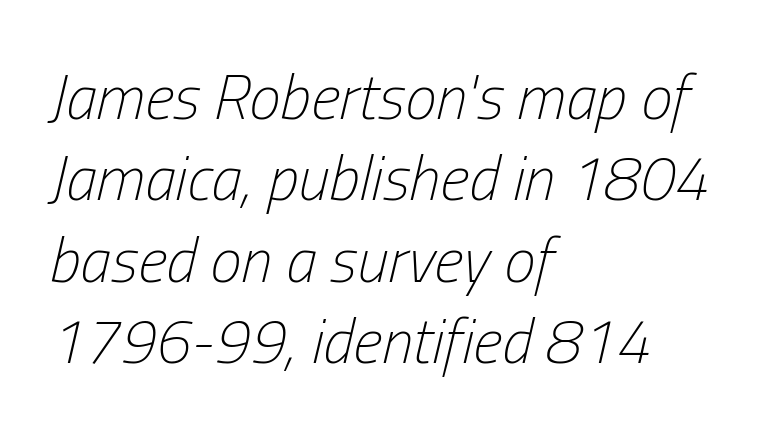
Students, observe: this is what conventionally led text looks like. Teacher's note: observe the even left margin — that is flush-left alignment. Only glyphs here, with clear space below each row. Looks like regular typesetting: each glyph gets only the width it needs. Short note: letters normally spaced. Weight: not bold — regular or lighter.
